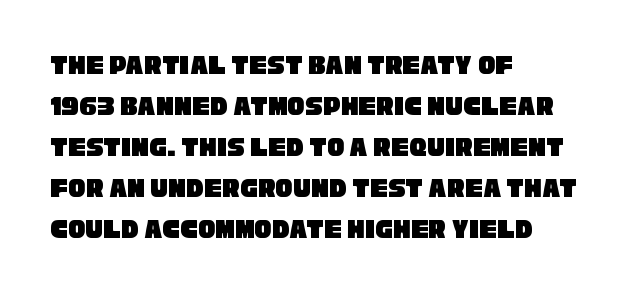
Varying glyph widths throughout — classic text-font behaviour. The letters sit at their default tracking, neither squeezed nor spread. Compared with a centered layout, this one pins lines to the left instead. Grotesque or geometric, the face here clearly has no serifs. Baseline-to-baseline distance is the conventional proportion of letter height.
